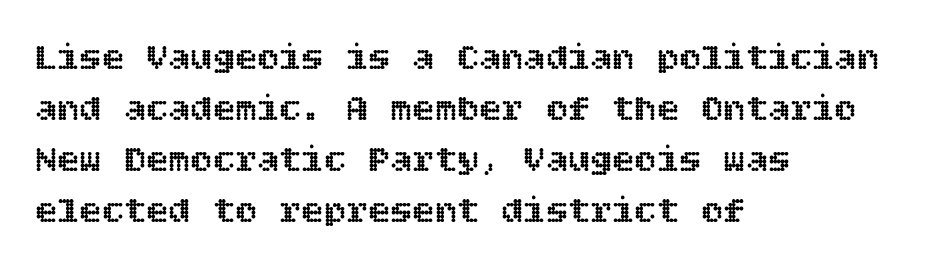
{"italic": "no", "width": "normal", "x_height": "large", "underline": "no", "align": "left", "line_spacing": "normal", "line_spacing_ratio": 1.38, "letter_spacing": "normal", "letter_spacing_em": 0.0, "glyph_px": 37}
